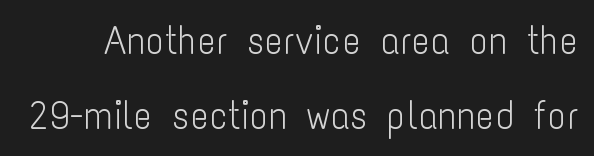
Stroke terminals: plain, sans-serif. This sample uses an upright cut, with every glyph sitting square on the baseline. The zone under the glyphs is completely vacant. A quiet, ordinary-to-light weight characterises the typeface. The rendering uses a large line-height, opening up the rows. Characters follow at the spacing the type designer built in.
